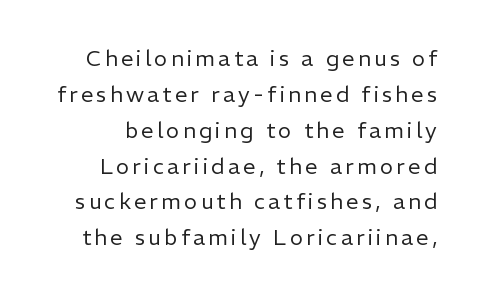
The image shows 22 px text type, upright; set normal line spacing (1.63x), not underlined.
